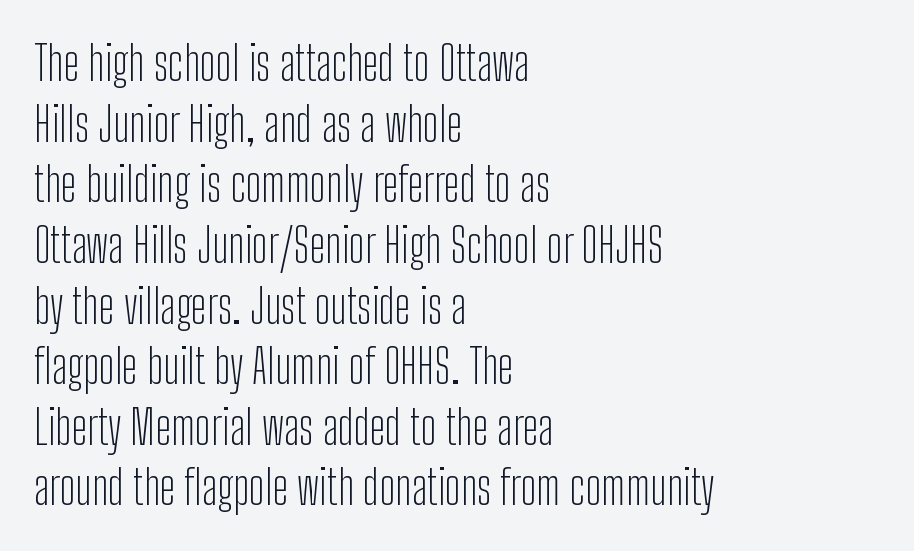
Q: Is the text bold? A: No.
Q: Is the text italic (slanted)? A: No, it is upright.
Q: Is the typeface a serif or a sans-serif typeface? A: Sans-serif.
Q: Is the text underlined? A: No.
Q: How is the paragraph aligned? A: Left-aligned.
Q: Is the spacing between letters normal or unusually wide? A: Normal.
Q: Is the spacing between lines tight, normal or loose? A: Normal.
Q: Width (condensed, normal, or wide)? A: Condensed.
Q: Stroke contrast? A: Low.
Q: x-height? A: Medium.
Q: Monospaced? A: No.
